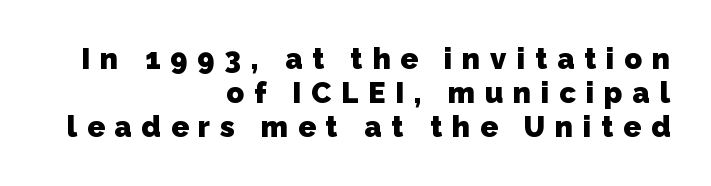
Q: Is the text bold? A: Yes.
Q: Is the typeface a serif or a sans-serif typeface? A: Sans-serif.
Q: Is the text underlined? A: No.
Q: How is the paragraph aligned? A: Right-aligned.
Q: Is the spacing between letters normal or unusually wide? A: Unusually wide.
Q: Width (condensed, normal, or wide)? A: Normal.
Q: Stroke contrast? A: Low.
Q: x-height? A: Medium.
Q: Monospaced? A: No.
